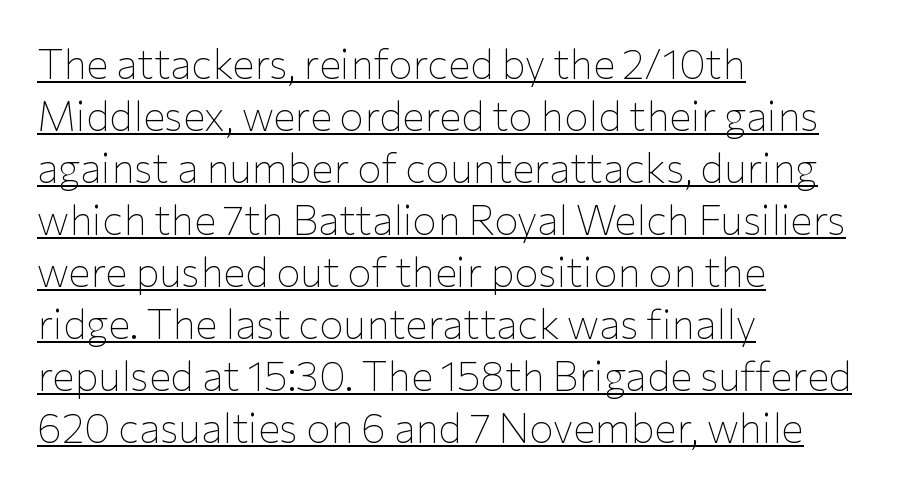
Q: Is the text bold? A: No.
Q: Is the text italic (slanted)? A: No, it is upright.
Q: Is the typeface a serif or a sans-serif typeface? A: Sans-serif.
Q: Is the text underlined? A: Yes.
Q: How is the paragraph aligned? A: Left-aligned.
Q: Is the spacing between letters normal or unusually wide? A: Normal.
Q: Is the spacing between lines tight, normal or loose? A: Normal.
Q: Width (condensed, normal, or wide)? A: Normal.
Q: Stroke contrast? A: Low.
Q: x-height? A: Medium.
Q: Monospaced? A: No.
